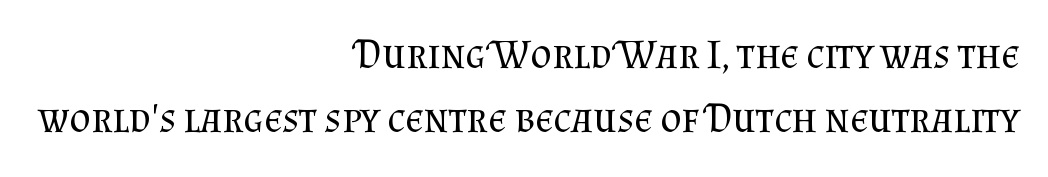
Q: Is the text bold? A: No.
Q: Is the text italic (slanted)? A: No, it is upright.
Q: Is the typeface a serif or a sans-serif typeface? A: Serif.
Q: Is the text underlined? A: No.
Q: How is the paragraph aligned? A: Right-aligned.
Q: Is the spacing between letters normal or unusually wide? A: Normal.
Q: Is the spacing between lines tight, normal or loose? A: Normal.
Q: Width (condensed, normal, or wide)? A: Normal.
Q: Stroke contrast? A: Medium.
Q: x-height? A: Small.
Q: Monospaced? A: No.
